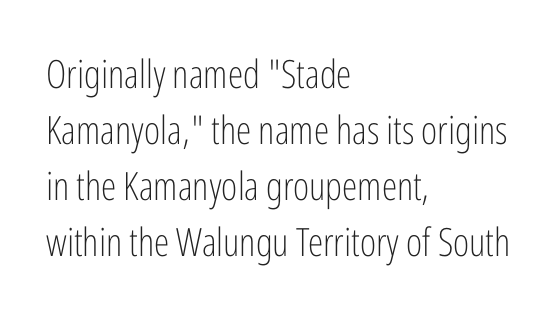
Q: Is the text bold? A: No.
Q: Is the text italic (slanted)? A: No, it is upright.
Q: Is the typeface a serif or a sans-serif typeface? A: Sans-serif.
Q: Is the text underlined? A: No.
Q: How is the paragraph aligned? A: Left-aligned.
Q: Is the spacing between letters normal or unusually wide? A: Normal.
Q: Is the spacing between lines tight, normal or loose? A: Normal.
Q: Width (condensed, normal, or wide)? A: Condensed.
Q: Stroke contrast? A: Low.
Q: x-height? A: Medium.
Q: Monospaced? A: No.
